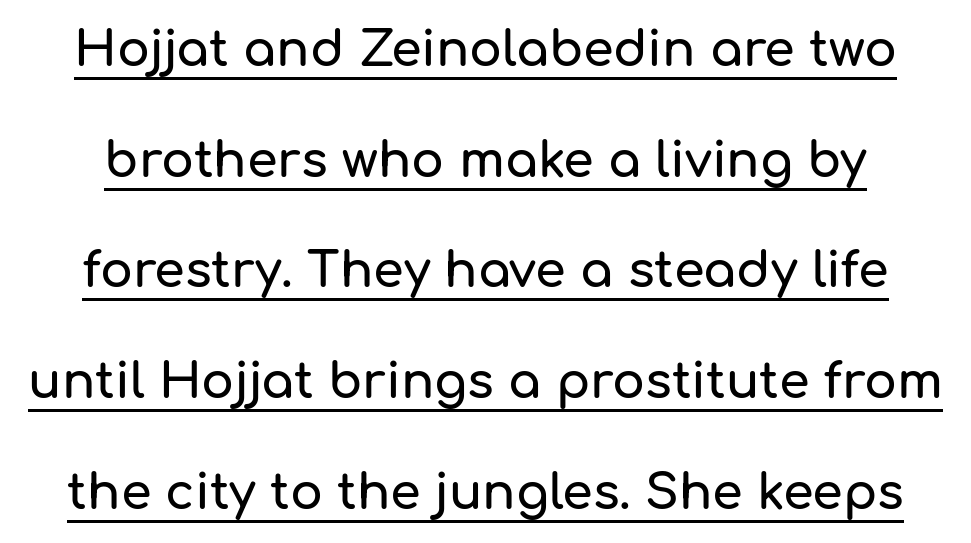
Q: Is the text italic (slanted)? A: No, it is upright.
Q: Is the typeface a serif or a sans-serif typeface? A: Sans-serif.
Q: Is the text underlined? A: Yes.
Q: Is the spacing between letters normal or unusually wide? A: Normal.
Q: Is the spacing between lines tight, normal or loose? A: Loose.
Q: Width (condensed, normal, or wide)? A: Normal.
Q: Stroke contrast? A: Low.
Q: x-height? A: Medium.
Q: Monospaced? A: No.
